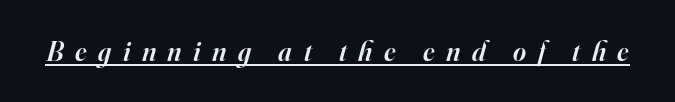
The rendering uses natural spacing where letterforms have individual widths. The face used here is rendered with a markedly widened letterfit. An italicized treatment has been applied to the whole sample. Weight check: semibold — heavier than regular, not quite bold. This sample carries an underscore along the baseline area.
